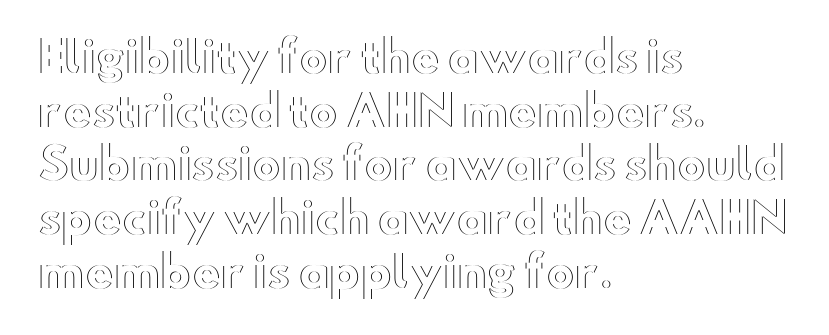
The image shows 43 px wide type, upright; set left-aligned, normal line spacing (1.25x), normal letter spacing, not underlined; a small x-height.
